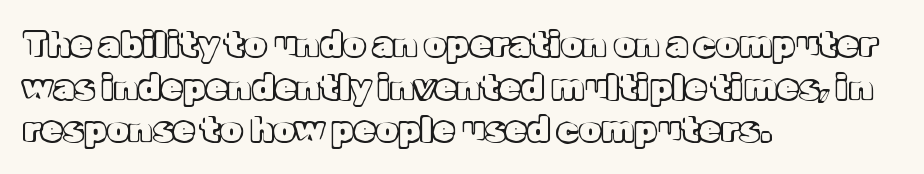
The image shows 35 px text type, upright; set left-aligned, line spacing 1.22x, normal letter spacing, not underlined; a medium x-height.
